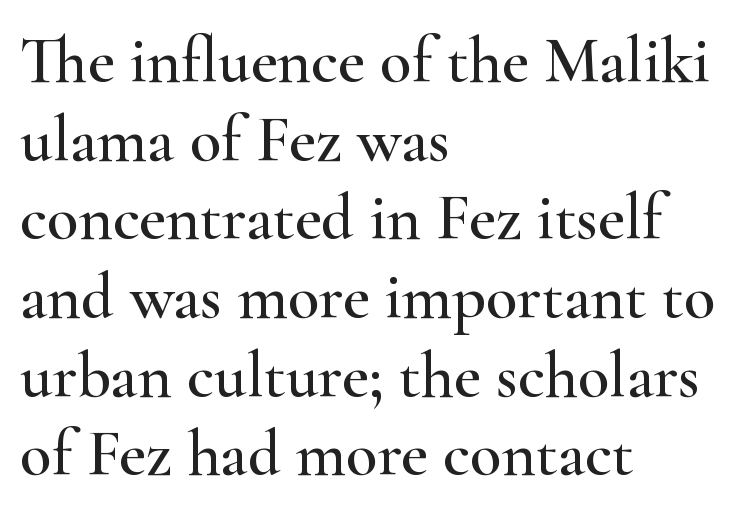
A classic flush-left, rag-right setting is used for this passage. Varying glyph widths throughout — classic text-font behaviour. Underlining? Definitely not there. Observe the ordinary spacing: letters are neighbours, not strangers.
